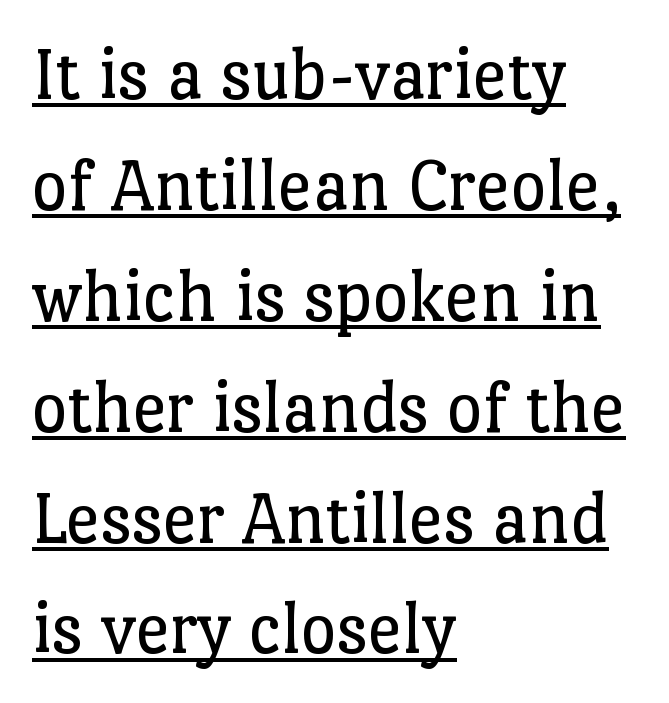
{"serif": "yes", "italic": "no", "bold": "no", "weight": "regular", "width": "normal", "stroke_contrast": "low", "x_height": "medium", "monospaced": "no", "underline": "yes", "align": "left", "line_spacing": "normal", "line_spacing_ratio": 1.44, "letter_spacing": "normal", "letter_spacing_em": 0.0, "glyph_px": 77}
